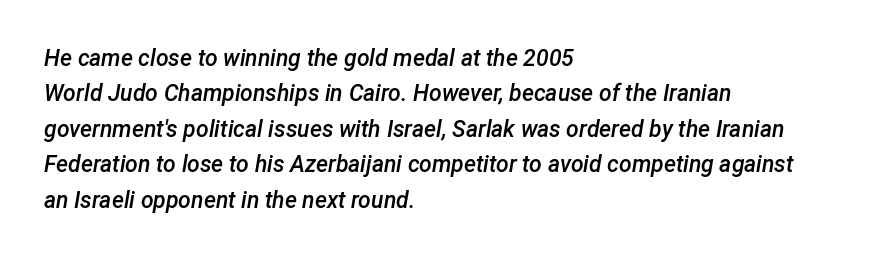
{"italic": "yes", "lean": "right", "slant_degrees": 12, "bold": "semi", "underline": "no", "align": "left", "line_spacing": "normal", "line_spacing_ratio": 1.54, "letter_spacing": "normal", "letter_spacing_em": 0.0, "glyph_px": 23}
